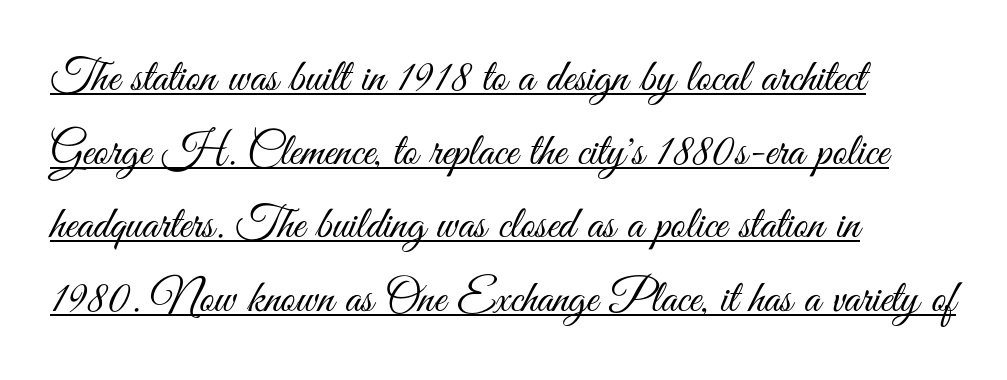
You can tell from the bare stems that sans-serif type was used. Horizontal bands of white between lines are of average thickness. Underlined type. Do the characters align in a grid? No, the font is proportional.
